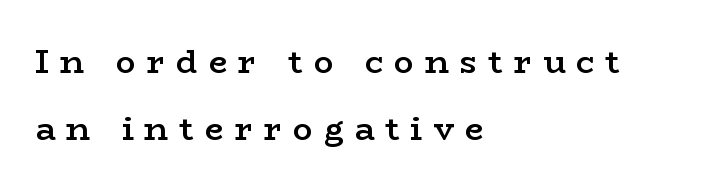
Q: Is the text bold? A: Semi-bold.
Q: Is the text italic (slanted)? A: No, it is upright.
Q: Is the typeface a serif or a sans-serif typeface? A: Serif.
Q: Is the text underlined? A: No.
Q: How is the paragraph aligned? A: Left-aligned.
Q: Is the spacing between letters normal or unusually wide? A: Unusually wide.
Q: Is the spacing between lines tight, normal or loose? A: Loose.
Q: Width (condensed, normal, or wide)? A: Wide.
Q: Stroke contrast? A: Low.
Q: x-height? A: Medium.
Q: Monospaced? A: No.
